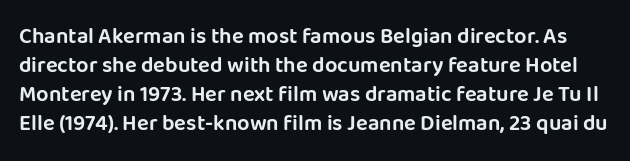
The type sits square on the baseline with zero lean. Words float on clear page, feet unadorned. There is no visible air inserted between adjacent glyphs. The space between consecutive lines is moderate.
